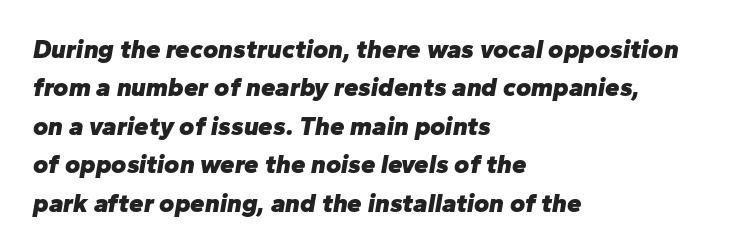
Q: Is the text bold? A: Yes.
Q: Is the text italic (slanted)? A: Yes, it leans right by about 10 degrees.
Q: Is the text underlined? A: No.
Q: How is the paragraph aligned? A: Left-aligned.
Q: Is the spacing between letters normal or unusually wide? A: Normal.
Q: Is the spacing between lines tight, normal or loose? A: Normal.
